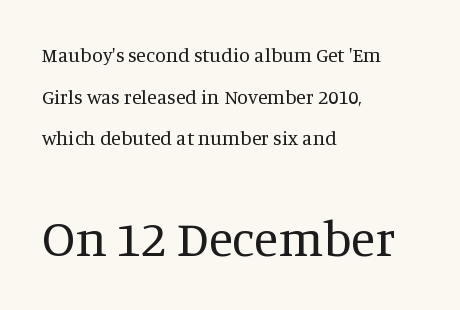
Bold? No — there's no thickening of the strokes. Does the copy run flush right? No — it runs flush left. A typesetter would call this proportional, since set widths differ per character. The lettering holds an erect, upright posture throughout. A typesetter would label this face a serif. Decoration check: the copy has no underline.
